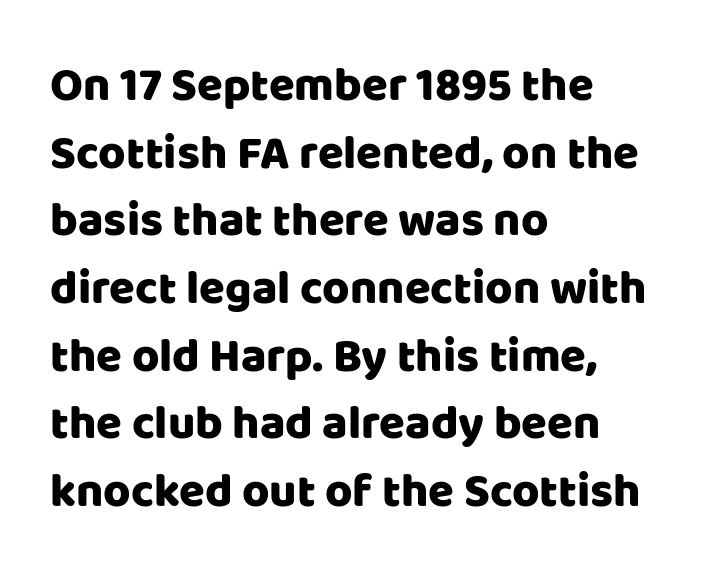
A roman cut, with each character standing at attention. The horizontal fit of the characters is conventional and even. Letterform terminals end flat and unadorned throughout the passage. The foot of each line stays bare and open.
